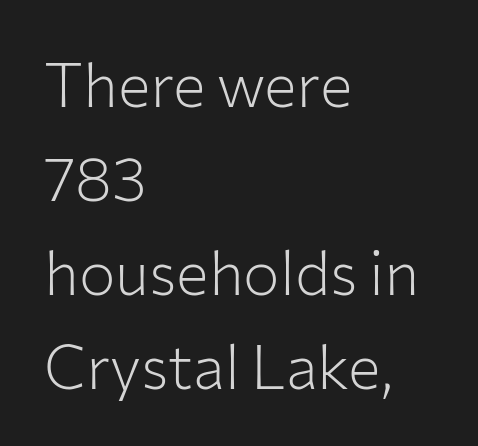
Q: Is the text bold? A: No.
Q: Is the text italic (slanted)? A: No, it is upright.
Q: Is the typeface a serif or a sans-serif typeface? A: Sans-serif.
Q: Is the text underlined? A: No.
Q: How is the paragraph aligned? A: Left-aligned.
Q: Is the spacing between letters normal or unusually wide? A: Normal.
Q: Is the spacing between lines tight, normal or loose? A: Normal.
Q: Width (condensed, normal, or wide)? A: Normal.
Q: Stroke contrast? A: Low.
Q: x-height? A: Medium.
Q: Monospaced? A: No.
